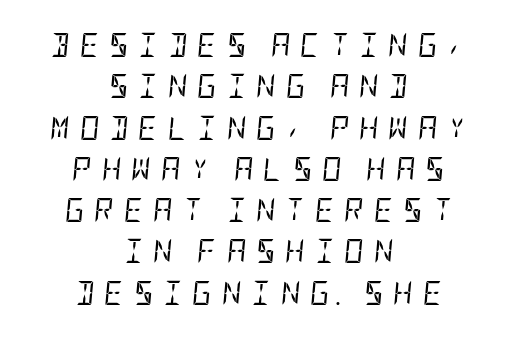
{"italic": "yes", "lean": "right", "slant_degrees": 5, "bold": "no", "underline": "no", "align": "center", "line_spacing_ratio": 1.72, "letter_spacing": "wide", "letter_spacing_em": 0.41, "glyph_px": 24}
